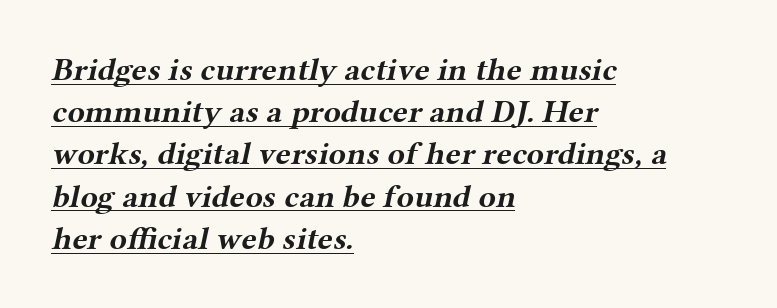
A baseline rule has been typeset under these characters. Proportional: the letters do not fall into vertical columns. The paragraph shown leans on its left margin. The font is running at its bold setting. What kind of face is this? One with serifs.
